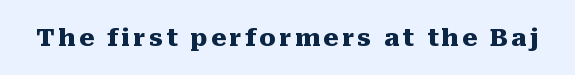
I'd describe the lettering as bold — thick and assertive. Quick note: underline off. It's the straight-up-and-down kind of type.
